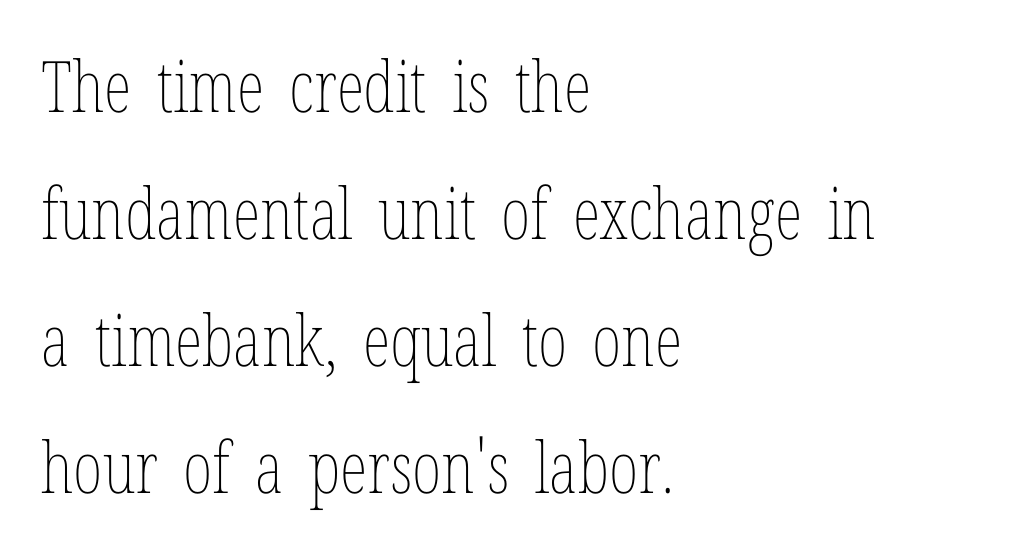
Q: Is the text bold? A: No.
Q: Is the text italic (slanted)? A: No, it is upright.
Q: Is the text underlined? A: No.
Q: How is the paragraph aligned? A: Left-aligned.
Q: Is the spacing between letters normal or unusually wide? A: Normal.
Q: Width (condensed, normal, or wide)? A: Condensed.
Q: Stroke contrast? A: Low.
Q: x-height? A: Medium.
Q: Monospaced? A: No.
